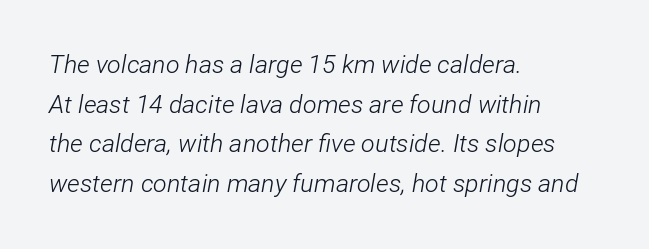
Q: Is the text bold? A: No.
Q: Is the text italic (slanted)? A: Yes, it leans right by about 12 degrees.
Q: Is the text underlined? A: No.
Q: How is the paragraph aligned? A: Left-aligned.
Q: Is the spacing between letters normal or unusually wide? A: Normal.
Q: Is the spacing between lines tight, normal or loose? A: Normal.
